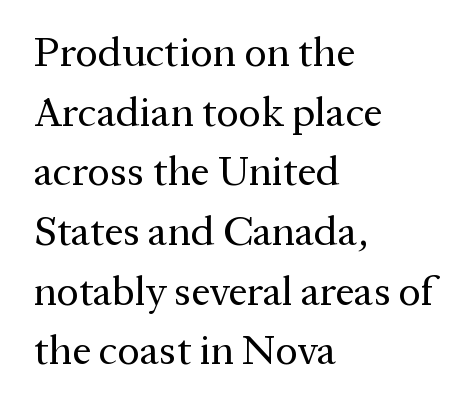
{"serif": "yes", "italic": "no", "bold": "no", "weight": "regular", "width": "normal", "stroke_contrast": "medium", "x_height": "medium", "monospaced": "no", "underline": "no", "align": "left", "line_spacing": "normal", "line_spacing_ratio": 1.42, "letter_spacing": "normal", "letter_spacing_em": 0.0, "glyph_px": 42}
